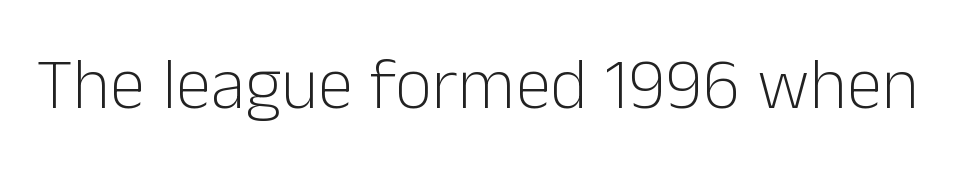
Q: Is the text bold? A: No.
Q: Is the text italic (slanted)? A: No, it is upright.
Q: Is the typeface a serif or a sans-serif typeface? A: Sans-serif.
Q: Is the text underlined? A: No.
Q: Is the spacing between letters normal or unusually wide? A: Normal.
Q: Width (condensed, normal, or wide)? A: Normal.
Q: Stroke contrast? A: Low.
Q: x-height? A: Medium.
Q: Monospaced? A: No.
